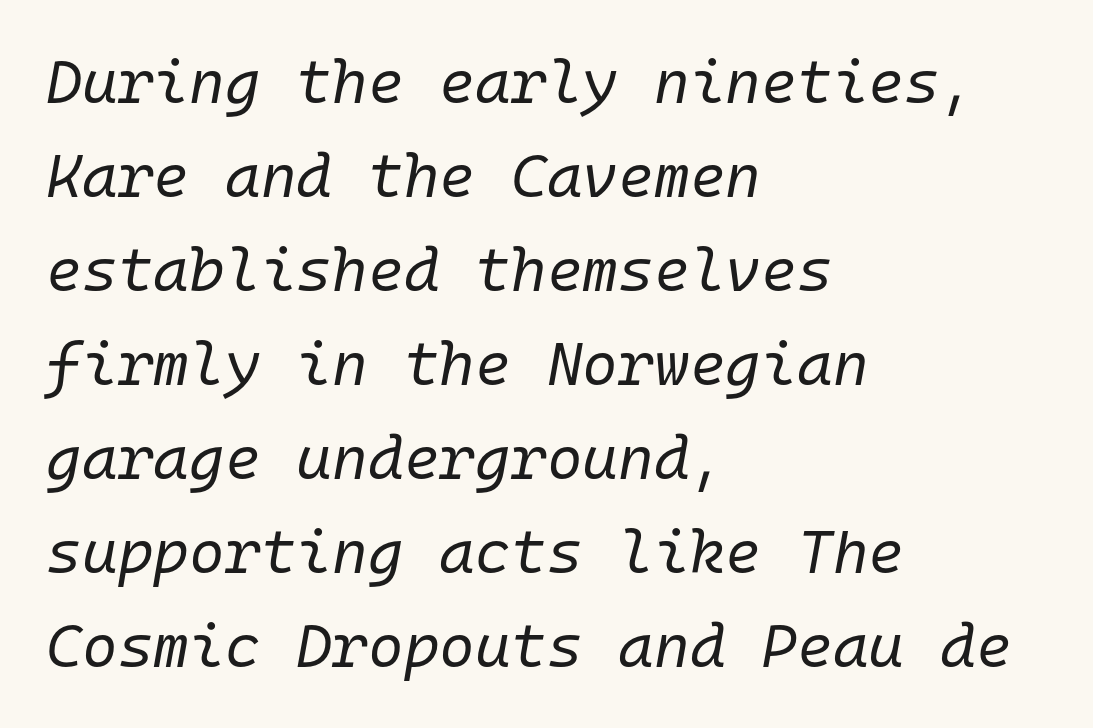
The image shows 61 px regular-weight type, italic (leaning right), monospaced; set left-aligned, normal line spacing (1.54x), normal letter spacing, not underlined; low stroke contrast and a medium x-height.
